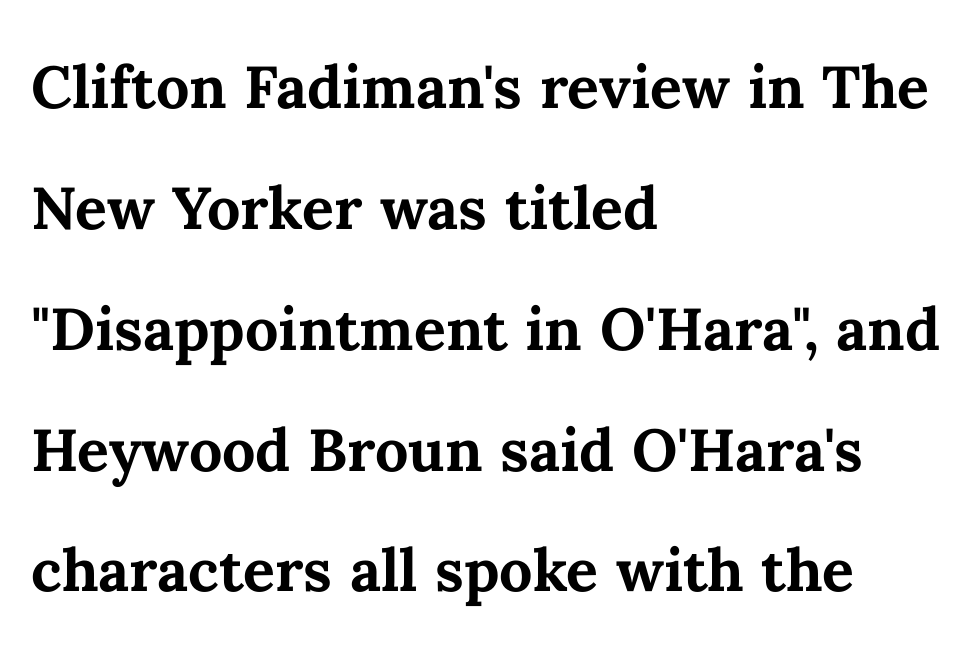
The letters stand straight up with perfectly vertical stems. The ragged edge is on the right, which tells us the setting is flush left. A typesetter would call this proportional, since set widths differ per character. Only glyphs here, with clear space below each row. Students, this is bold: see how much ink each stroke carries.
